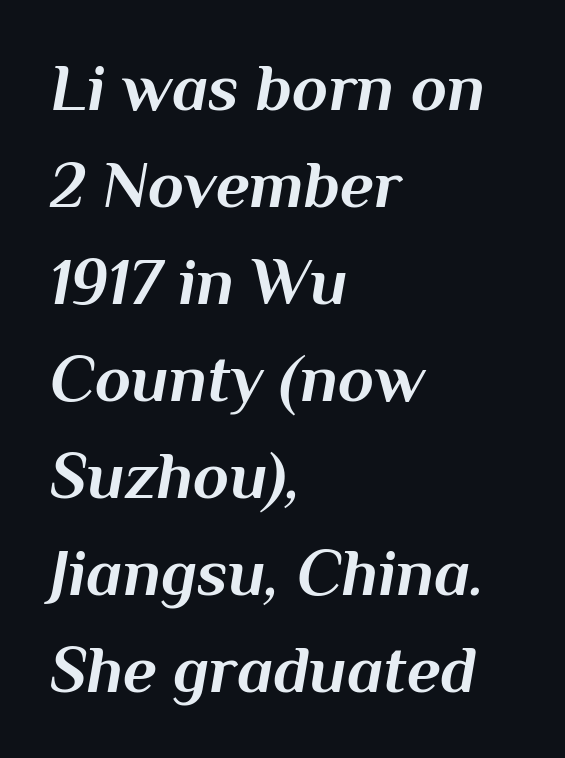
Q: Is the text bold? A: Yes.
Q: Is the text italic (slanted)? A: Yes, it leans right by about 10 degrees.
Q: Is the text underlined? A: No.
Q: How is the paragraph aligned? A: Left-aligned.
Q: Is the spacing between letters normal or unusually wide? A: Normal.
Q: Is the spacing between lines tight, normal or loose? A: Normal.
Q: Width (condensed, normal, or wide)? A: Normal.
Q: Stroke contrast? A: Medium.
Q: x-height? A: Medium.
Q: Monospaced? A: No.
